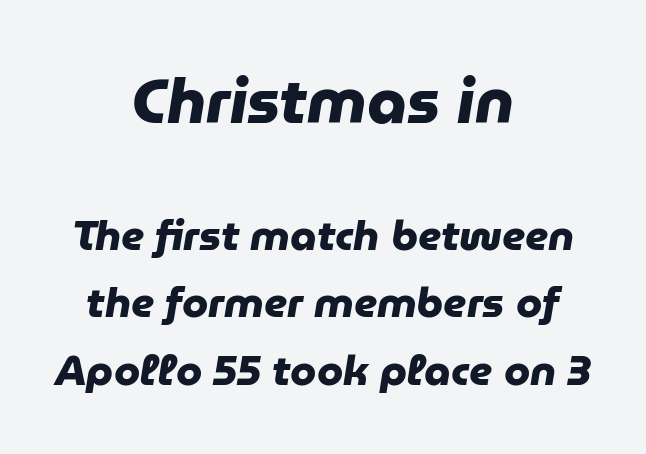
The image shows 63 px heavy sans-serif type; set centered, normal line spacing (1.6x), normal letter spacing, not underlined; the first (top) block is 1.5x larger; low stroke contrast and a medium x-height.
